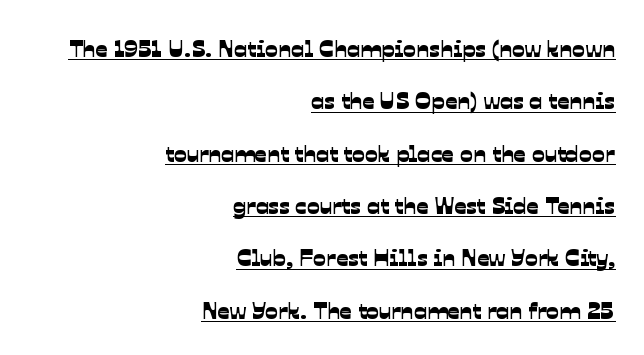
Q: Is the text underlined? A: Yes.
Q: How is the paragraph aligned? A: Right-aligned.
Q: Is the spacing between letters normal or unusually wide? A: Normal.
Q: Is the spacing between lines tight, normal or loose? A: Loose.
